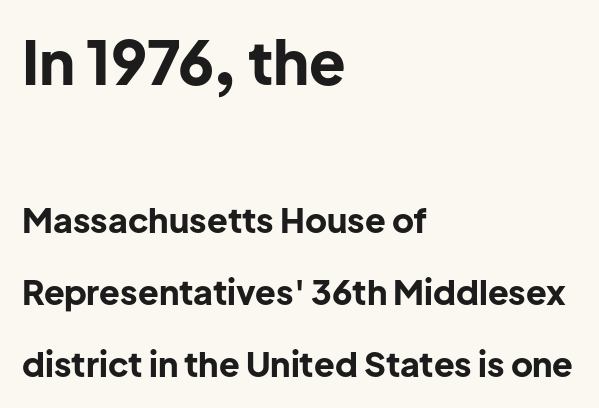
This sample uses plain, unmodified letter spacing. Decoration check: the copy has no underline. Each glyph is drawn with heavy, bold strokes. I'd call this a sans setting — the letters go barefoot.
